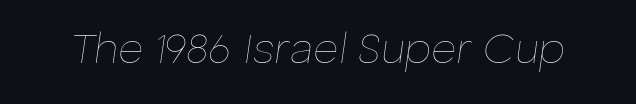
Q: Is the text bold? A: No.
Q: Is the text italic (slanted)? A: Yes, it leans right by about 8 degrees.
Q: Is the text underlined? A: No.
Q: Is the spacing between letters normal or unusually wide? A: Normal.
Q: Width (condensed, normal, or wide)? A: Normal.
Q: Stroke contrast? A: Low.
Q: x-height? A: Medium.
Q: Monospaced? A: No.
